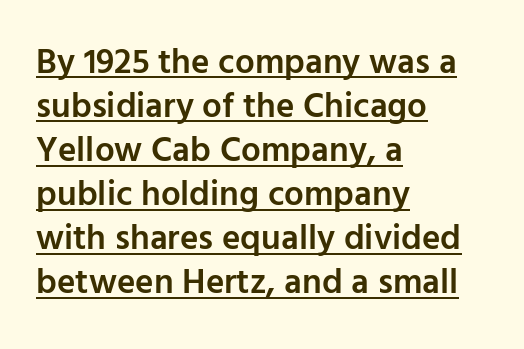
Is there much room between lines? A standard amount, neither cramped nor airy. Underlining? Definitely there. This rendering employs a face without finishing strokes, i.e., a sans-serif. Every row of glyphs begins at an identical x-position on the left. Stroke thickness is moderately raised; the sample reads as semibold. Does the lettering tilt? It doesn't — this is upright.
